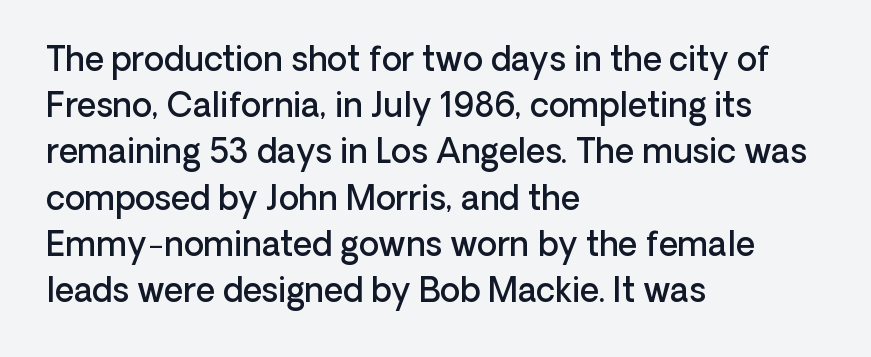
{"serif": "no", "italic": "no", "bold": "semi", "weight": "semibold", "width": "normal", "stroke_contrast": "low", "x_height": "medium", "monospaced": "no", "underline": "no", "align": "left", "line_spacing": "normal", "line_spacing_ratio": 1.4, "letter_spacing": "normal", "letter_spacing_em": 0.0, "glyph_px": 33}
